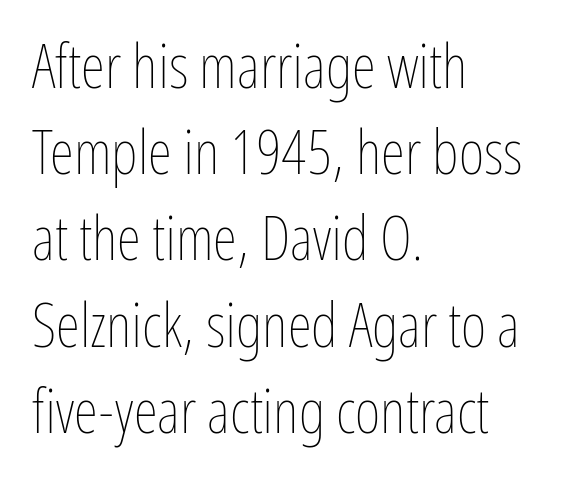
Q: Is the text bold? A: No.
Q: Is the text italic (slanted)? A: No, it is upright.
Q: Is the text underlined? A: No.
Q: How is the paragraph aligned? A: Left-aligned.
Q: Is the spacing between letters normal or unusually wide? A: Normal.
Q: Is the spacing between lines tight, normal or loose? A: Normal.
Q: Width (condensed, normal, or wide)? A: Condensed.
Q: Stroke contrast? A: Low.
Q: x-height? A: Medium.
Q: Monospaced? A: No.
